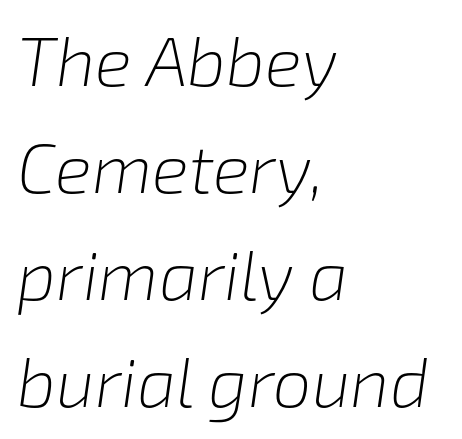
The image shows 69 px light type, italic (leaning right); set left-aligned, normal line spacing (1.55x), normal letter spacing, not underlined; low stroke contrast and a medium x-height.
